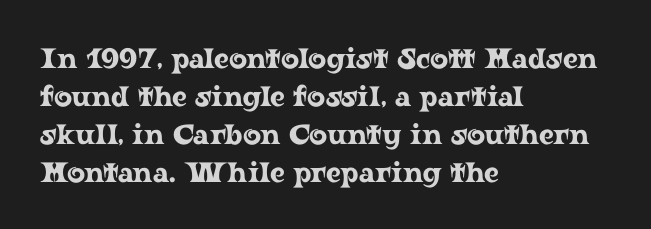
Q: Is the text italic (slanted)? A: No, it is upright.
Q: Is the typeface a serif or a sans-serif typeface? A: Serif.
Q: Is the text underlined? A: No.
Q: How is the paragraph aligned? A: Left-aligned.
Q: Is the spacing between letters normal or unusually wide? A: Normal.
Q: Is the spacing between lines tight, normal or loose? A: Normal.
Q: Width (condensed, normal, or wide)? A: Wide.
Q: Stroke contrast? A: Low.
Q: x-height? A: Medium.
Q: Monospaced? A: No.
